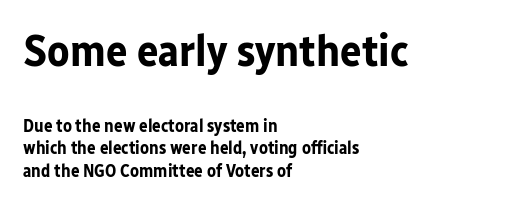
The image shows 45 px bold sans-serif type, upright; set left-aligned, line spacing 1.23x, normal letter spacing, not underlined; the first (top) block is 2.5x larger; low stroke contrast and a medium x-height.
